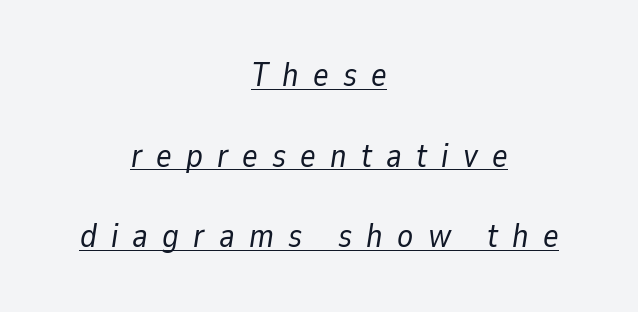
{"italic": "yes", "lean": "right", "slant_degrees": 9, "bold": "no", "weight": "regular", "width": "normal", "stroke_contrast": "low", "x_height": "medium", "monospaced": "no", "underline": "yes", "align": "center", "line_spacing": "loose", "line_spacing_ratio": 2.44, "letter_spacing": "wide", "letter_spacing_em": 0.43, "glyph_px": 33}
